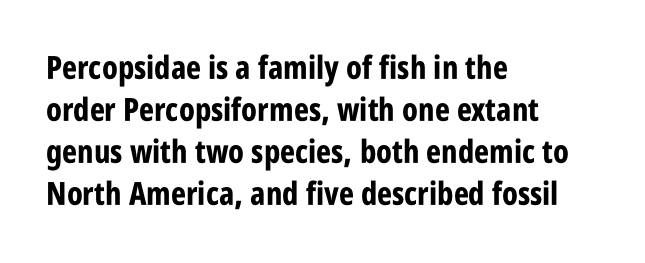
Think of a printed novel: that variable character pitch is what you see here. In terms of weight, the rendering is a true, heavy bold. Does the leading feel generous? No, just average. What stands out about the letter spacing? Nothing — it is the standard amount. This rendering employs a face without finishing strokes, i.e., a sans-serif.
